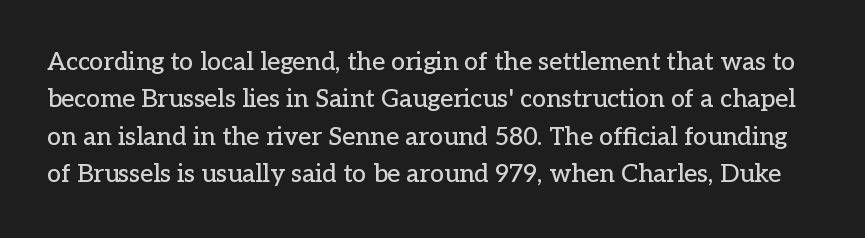
Designer's note — italics off, roman on. Any mark beneath the type? The region is blank. Horizontal bands of white between lines are of average thickness. Default kerning and tracking; the words read as compact shapes.
